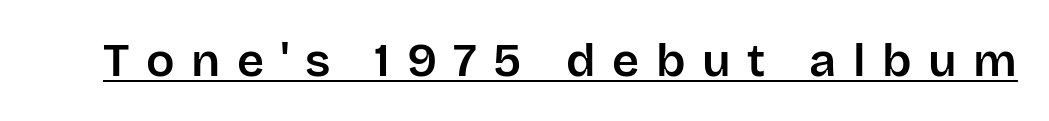
Q: Is the text italic (slanted)? A: No, it is upright.
Q: Is the typeface a serif or a sans-serif typeface? A: Sans-serif.
Q: Is the text underlined? A: Yes.
Q: Is the spacing between letters normal or unusually wide? A: Unusually wide.
Q: Width (condensed, normal, or wide)? A: Normal.
Q: Stroke contrast? A: Low.
Q: x-height? A: Large.
Q: Monospaced? A: No.
